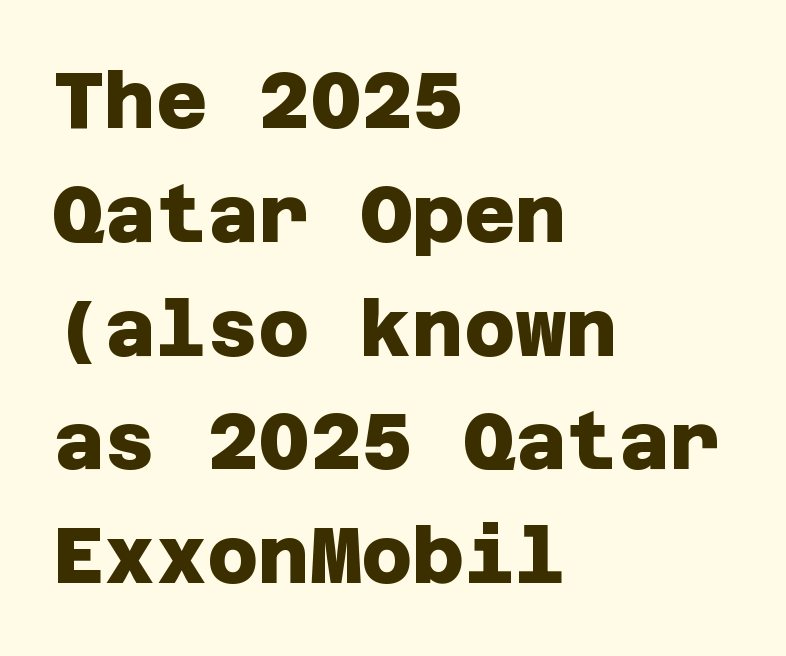
Q: Is the text bold? A: Yes.
Q: Is the typeface a serif or a sans-serif typeface? A: Sans-serif.
Q: Is the text underlined? A: No.
Q: How is the paragraph aligned? A: Left-aligned.
Q: Is the spacing between letters normal or unusually wide? A: Normal.
Q: Is the spacing between lines tight, normal or loose? A: Normal.
Q: Width (condensed, normal, or wide)? A: Normal.
Q: Stroke contrast? A: Low.
Q: x-height? A: Large.
